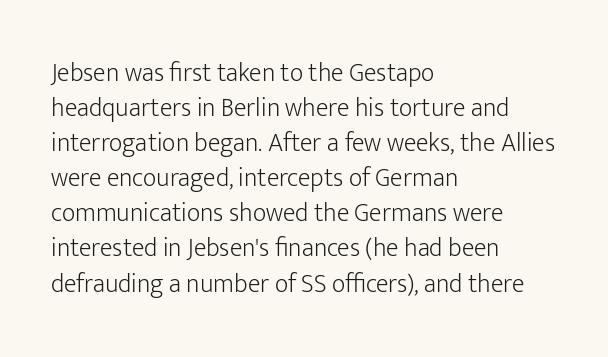
The image shows 26 px text type, upright; set left-aligned, normal line spacing (1.35x), normal letter spacing, not underlined.
